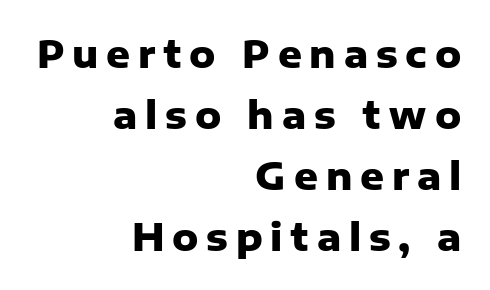
The image shows 37 px heavy sans-serif type, upright; set right-aligned, normal line spacing (1.65x), unusually wide letter spacing (+0.21 em), not underlined; low stroke contrast and a medium x-height.
